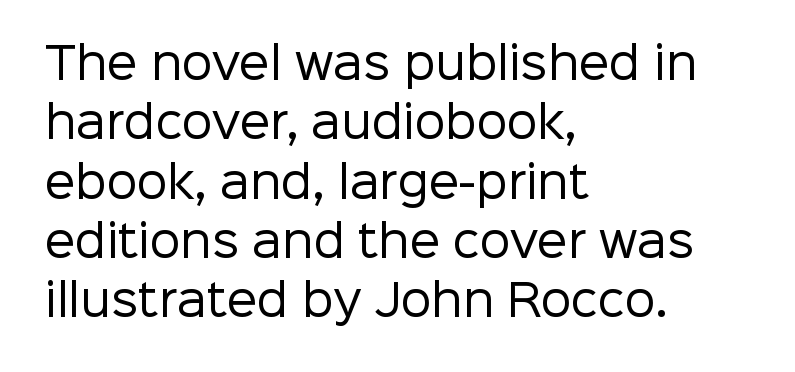
Q: Is the text bold? A: No.
Q: Is the text italic (slanted)? A: No, it is upright.
Q: Is the typeface a serif or a sans-serif typeface? A: Sans-serif.
Q: Is the text underlined? A: No.
Q: How is the paragraph aligned? A: Left-aligned.
Q: Is the spacing between letters normal or unusually wide? A: Normal.
Q: Is the spacing between lines tight, normal or loose? A: Normal.
Q: Width (condensed, normal, or wide)? A: Normal.
Q: Stroke contrast? A: Low.
Q: x-height? A: Medium.
Q: Monospaced? A: No.
